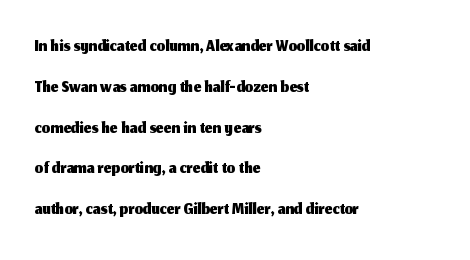
The typography opts for an upright posture over an oblique one. Descenders hang freely into open space. The rag falls on the right side of this text block. No extra tracking has been applied to these lines. Does the leading feel generous? No, just average.
